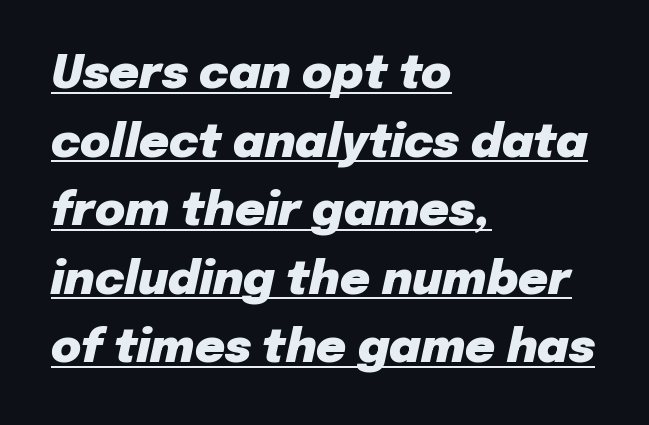
The image shows 46 px heavy type, italic (leaning right); set left-aligned, normal line spacing (1.49x), normal letter spacing, underlined; low stroke contrast and a medium x-height.
